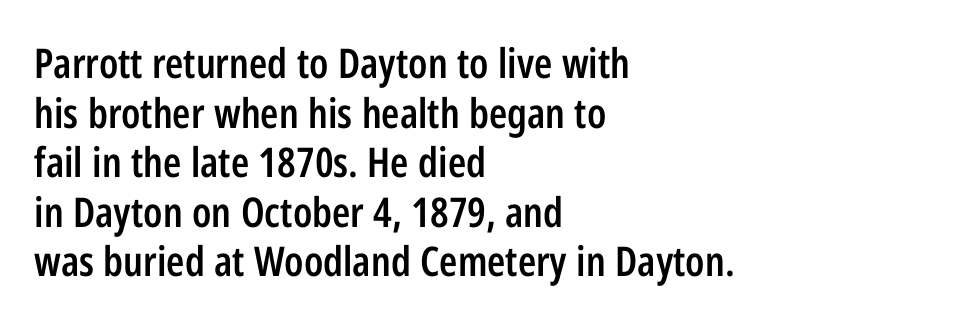
Is this a sans? Yes — the strokes have no serifs. Vertical strokes here are truly vertical. Looks like regular typesetting: each glyph gets only the width it needs. Caption: multi-line text, flush left, ragged right. Decoration check: the copy has no underline. In terms of letterspacing, this is plain default setting.
